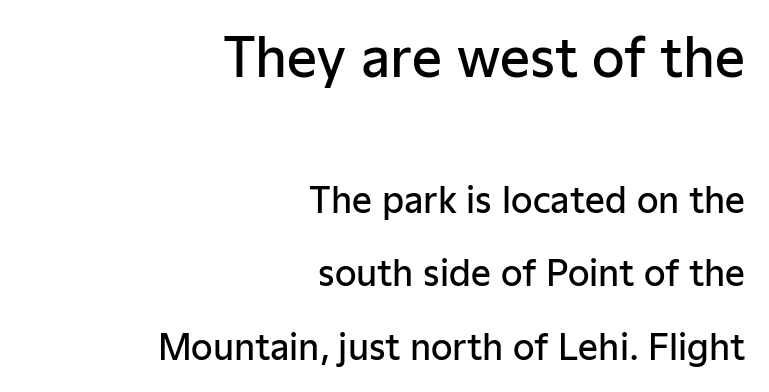
The image shows 53 px semibold sans-serif type, upright; set right-aligned, loose line spacing (2.1x), normal letter spacing, not underlined; the first (top) block is 1.51x larger; low stroke contrast and a medium x-height.
